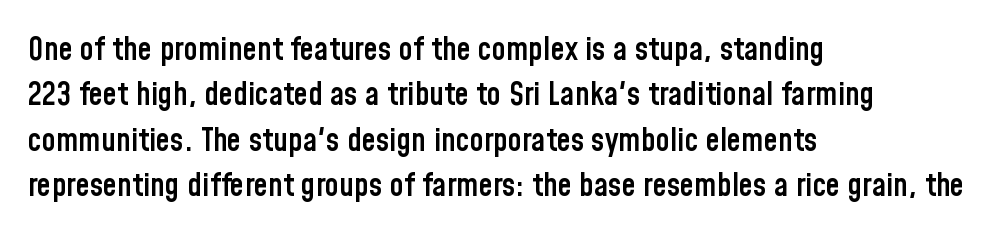
The face used here is rendered with its standard letterfit. Firm but not heavy-handed strokes: this text is semibold. Teacher's note: observe the even left margin — that is flush-left alignment. The text was rendered using a sans face with plain stroke endings.
